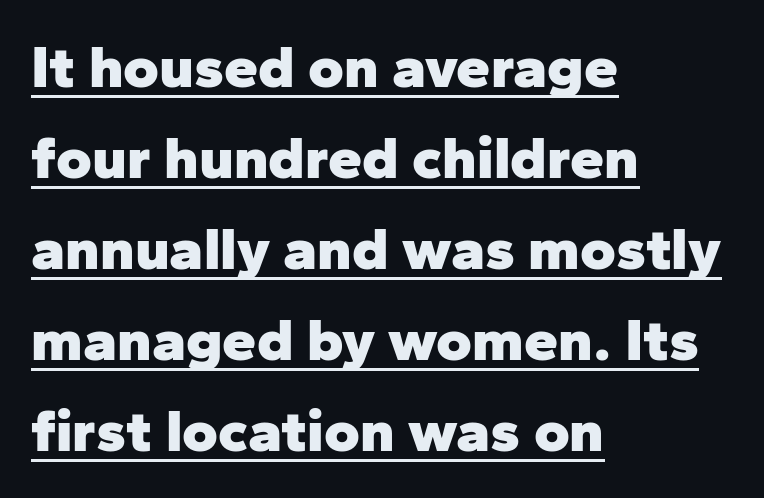
Think of a printed novel: that variable character pitch is what you see here. Look at the stroke-to-counter ratio: heavy, a bold. Students, note that the glyphs here touch the page at normal intervals. Regarding serifs, this sample does without them.
